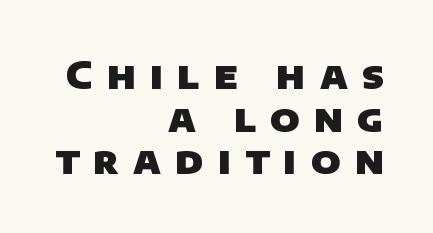
{"serif": "no", "bold": "yes", "weight": "heavy", "width": "normal", "stroke_contrast": "low", "x_height": "large", "monospaced": "no", "underline": "no", "align": "right", "line_spacing": "tight", "line_spacing_ratio": 1.12, "letter_spacing": "wide", "letter_spacing_em": 0.37, "glyph_px": 38}
